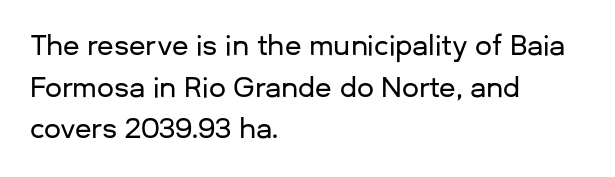
Q: Is the text italic (slanted)? A: No, it is upright.
Q: Is the text underlined? A: No.
Q: How is the paragraph aligned? A: Left-aligned.
Q: Is the spacing between letters normal or unusually wide? A: Normal.
Q: Is the spacing between lines tight, normal or loose? A: Normal.
